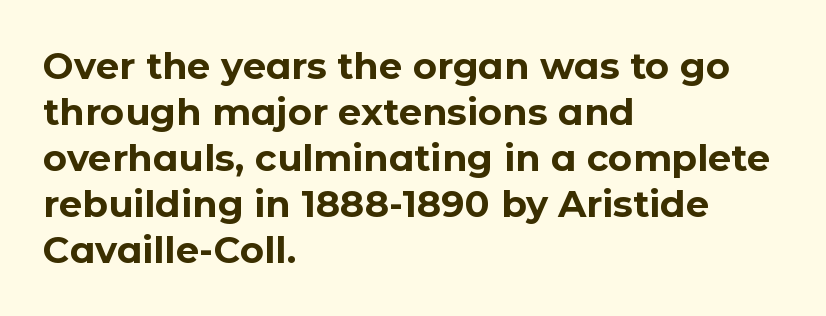
{"serif": "no", "italic": "no", "bold": "yes", "weight": "bold", "width": "normal", "stroke_contrast": "low", "x_height": "medium", "monospaced": "no", "underline": "no", "align": "left", "line_spacing_ratio": 1.24, "letter_spacing": "normal", "letter_spacing_em": 0.0, "glyph_px": 37}
